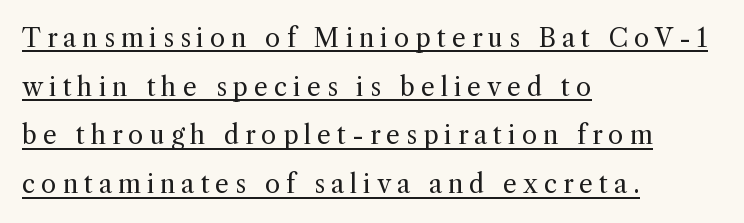
The image shows 25 px text type, upright; set left-aligned, loose line spacing (1.95x), unusually wide letter spacing (+0.24 em), underlined.
